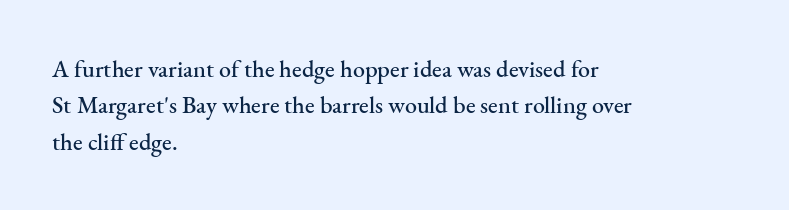
A normal amount of white space separates one row of letters from the next. Is there any slant? The stems are plumb. Nobody touched the tracking dial on this one. Quick note: underline off.
